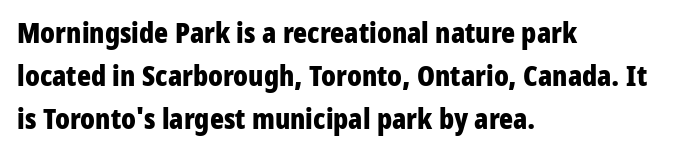
{"serif": "no", "italic": "no", "bold": "yes", "weight": "bold", "width": "condensed", "stroke_contrast": "low", "x_height": "medium", "monospaced": "no", "underline": "no", "align": "left", "line_spacing": "normal", "line_spacing_ratio": 1.49, "letter_spacing": "normal", "letter_spacing_em": 0.0, "glyph_px": 29}
